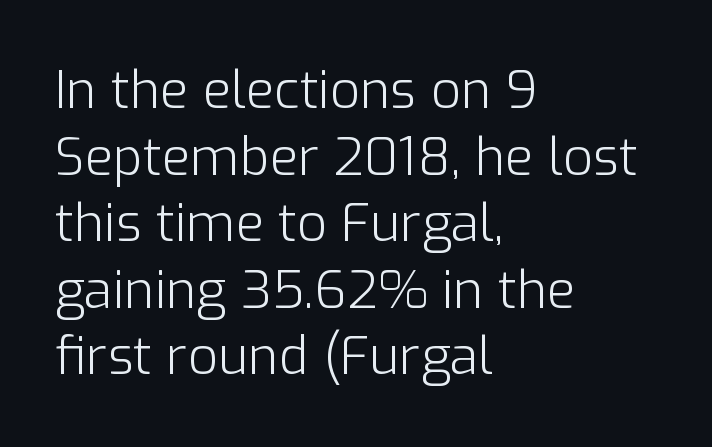
The image shows 52 px light sans-serif type, upright; set left-aligned, normal line spacing (1.28x), normal letter spacing, not underlined; low stroke contrast and a medium x-height.
